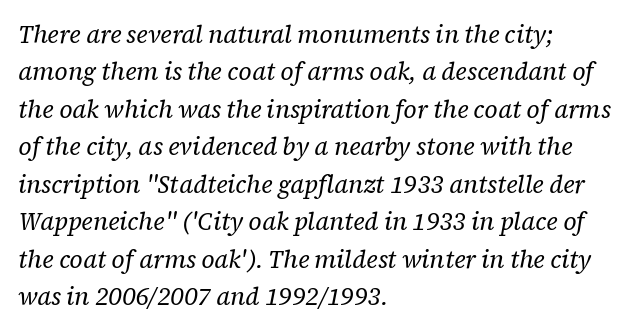
The passage shown leans; its letterforms are oblique. Underline: absent. Inter-character spacing is left at the font's built-in metrics. A quiet, ordinary-to-light weight characterises the typeface.
